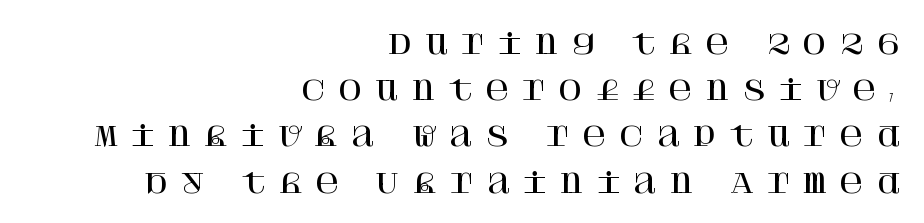
{"italic": "no", "underline": "no", "align": "right", "line_spacing_ratio": 1.71, "letter_spacing": "wide", "letter_spacing_em": 0.43, "glyph_px": 27}
